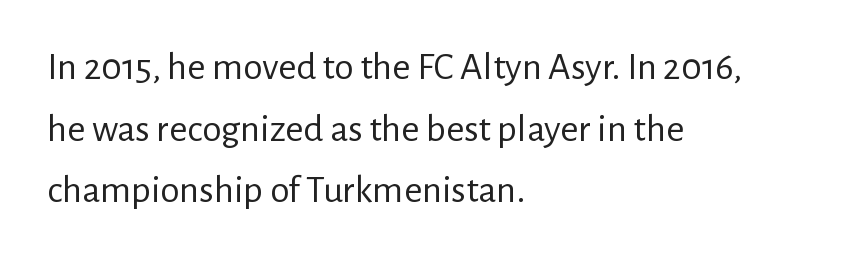
Q: Is the text bold? A: No.
Q: Is the text italic (slanted)? A: No, it is upright.
Q: Is the typeface a serif or a sans-serif typeface? A: Sans-serif.
Q: Is the text underlined? A: No.
Q: How is the paragraph aligned? A: Left-aligned.
Q: Is the spacing between letters normal or unusually wide? A: Normal.
Q: Is the spacing between lines tight, normal or loose? A: Normal.
Q: Width (condensed, normal, or wide)? A: Normal.
Q: Stroke contrast? A: Low.
Q: x-height? A: Medium.
Q: Monospaced? A: No.
